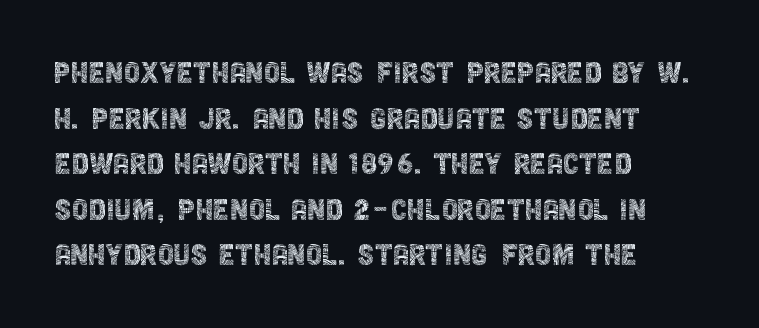
The image shows 37 px thin, condensed sans-serif type, upright; set left-aligned, line spacing 1.23x, normal letter spacing, not underlined; a large x-height.
